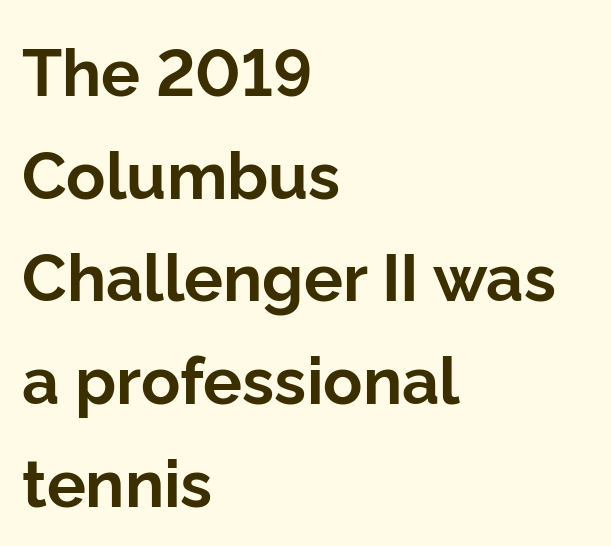
Where is the straight margin? On the left. Proportional: the letters do not fall into vertical columns. The lettering holds an erect, upright posture throughout. Has an underline been added? It has not.
